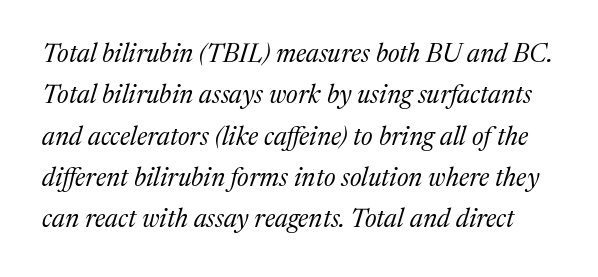
The image shows 26 px text type, italic (leaning right); set normal line spacing (1.59x), normal letter spacing, not underlined.
